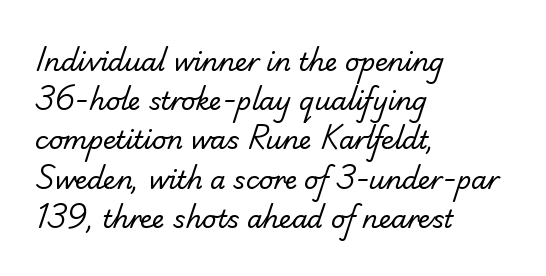
The image shows 25 px text type; set left-aligned, normal line spacing (1.57x), normal letter spacing, not underlined.
